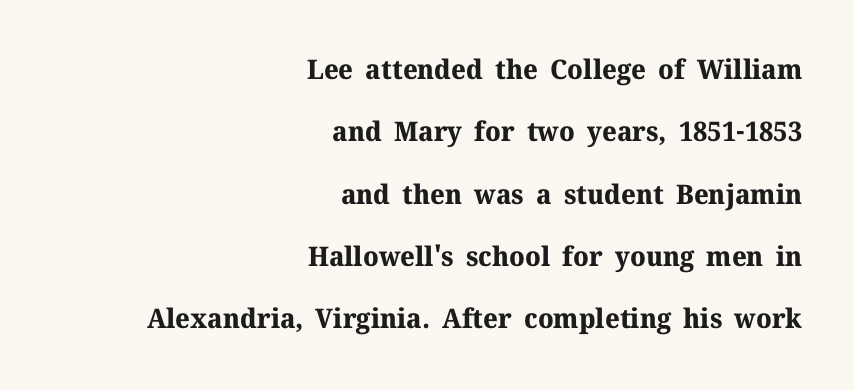
{"italic": "no", "bold": "yes", "underline": "no", "align": "right", "line_spacing": "loose", "line_spacing_ratio": 2.31, "letter_spacing": "normal", "letter_spacing_em": 0.0, "glyph_px": 27}
